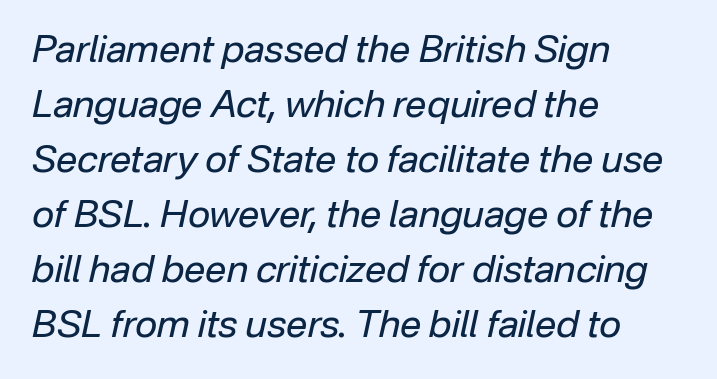
{"italic": "yes", "lean": "right", "slant_degrees": 12, "bold": "no", "weight": "regular", "width": "normal", "stroke_contrast": "low", "x_height": "medium", "monospaced": "no", "underline": "no", "align": "left", "line_spacing": "normal", "line_spacing_ratio": 1.45, "letter_spacing": "normal", "letter_spacing_em": 0.0, "glyph_px": 38}
